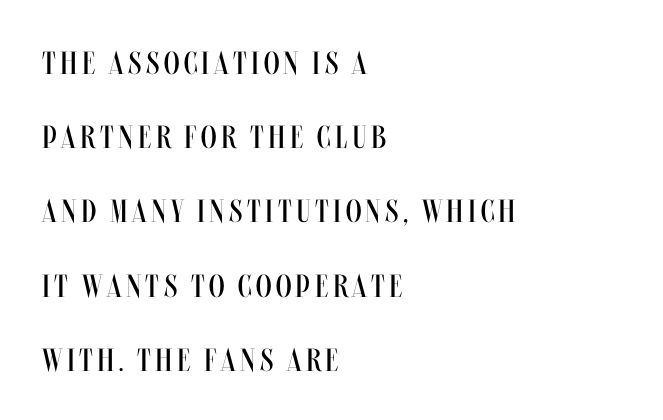
The cut favours lightness, reaching ordinary text weight at its darkest. A typesetter would mark this as roman, not italic. Descenders are the only things crossing below the line. You could not count columns in this text — the font is proportionally spaced.
